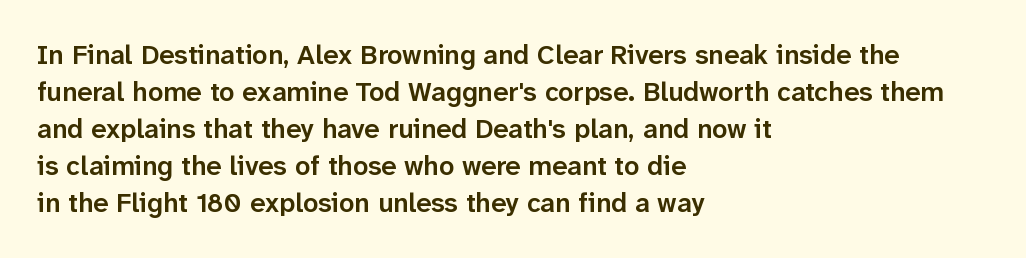
The image shows 27 px text type, upright; set left-aligned, normal line spacing (1.37x), normal letter spacing, not underlined.
